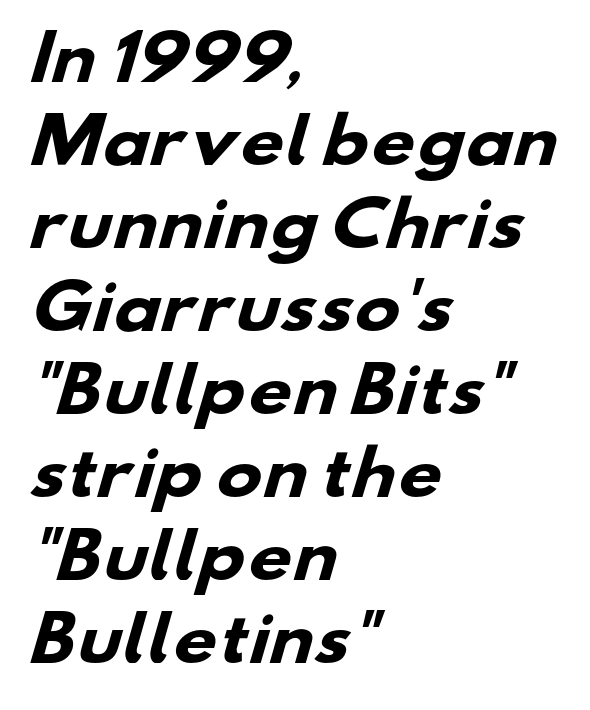
Q: Is the text bold? A: Yes.
Q: Is the typeface a serif or a sans-serif typeface? A: Sans-serif.
Q: Is the text underlined? A: No.
Q: How is the paragraph aligned? A: Left-aligned.
Q: Is the spacing between letters normal or unusually wide? A: Normal.
Q: Is the spacing between lines tight, normal or loose? A: Normal.
Q: Width (condensed, normal, or wide)? A: Wide.
Q: Stroke contrast? A: Low.
Q: x-height? A: Small.
Q: Monospaced? A: No.
